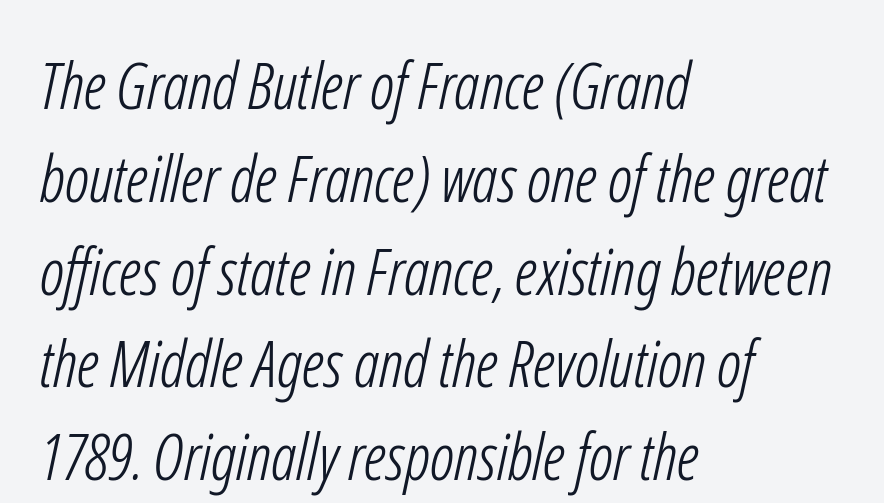
Q: Is the text bold? A: No.
Q: Is the typeface a serif or a sans-serif typeface? A: Sans-serif.
Q: Is the text underlined? A: No.
Q: How is the paragraph aligned? A: Left-aligned.
Q: Is the spacing between letters normal or unusually wide? A: Normal.
Q: Is the spacing between lines tight, normal or loose? A: Normal.
Q: Width (condensed, normal, or wide)? A: Condensed.
Q: Stroke contrast? A: Low.
Q: x-height? A: Medium.
Q: Monospaced? A: No.
